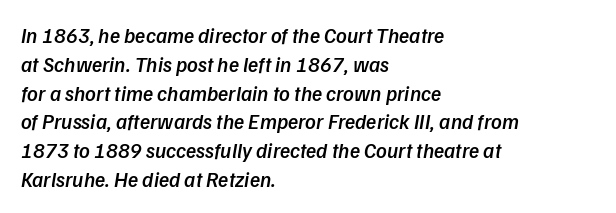
The image shows 21 px text type, italic (leaning right); set left-aligned, normal line spacing (1.37x), normal letter spacing, not underlined.
